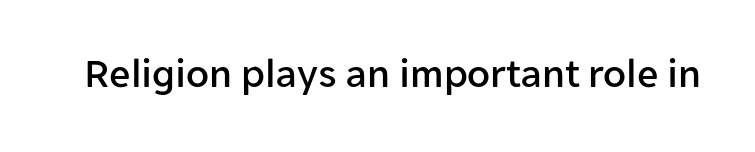
The image shows 42 px sans-serif type, upright; set normal letter spacing, not underlined; low stroke contrast and a medium x-height.
